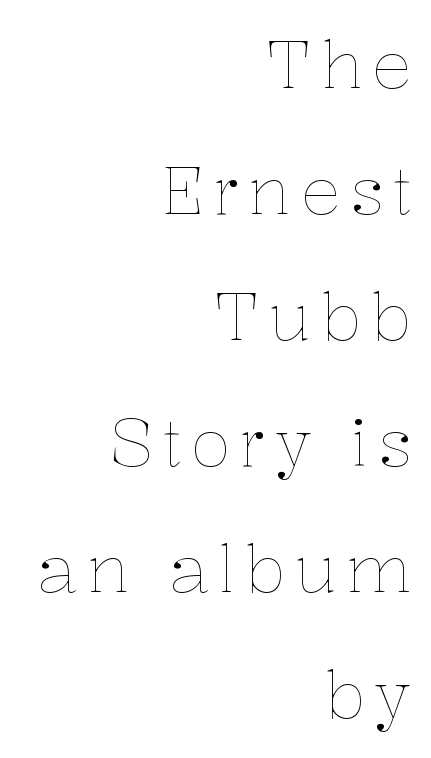
Q: Is the text bold? A: No.
Q: Is the text italic (slanted)? A: No, it is upright.
Q: Is the text underlined? A: No.
Q: How is the paragraph aligned? A: Right-aligned.
Q: Is the spacing between lines tight, normal or loose? A: Loose.
Q: Width (condensed, normal, or wide)? A: Normal.
Q: Stroke contrast? A: Low.
Q: x-height? A: Medium.
Q: Monospaced? A: No.
